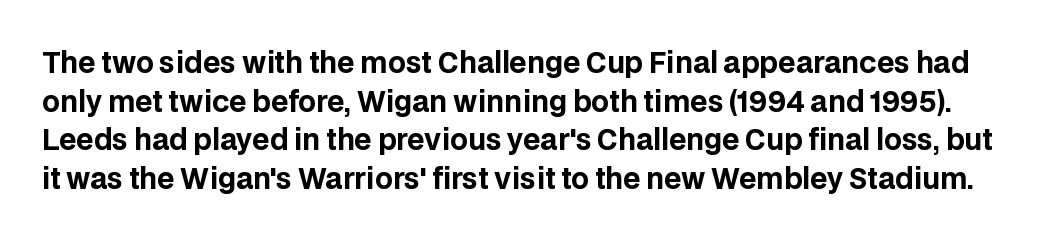
{"serif": "no", "italic": "no", "bold": "yes", "weight": "bold", "width": "normal", "stroke_contrast": "low", "x_height": "large", "monospaced": "no", "underline": "no", "line_spacing": "normal", "line_spacing_ratio": 1.38, "letter_spacing": "normal", "letter_spacing_em": 0.0, "glyph_px": 28}
